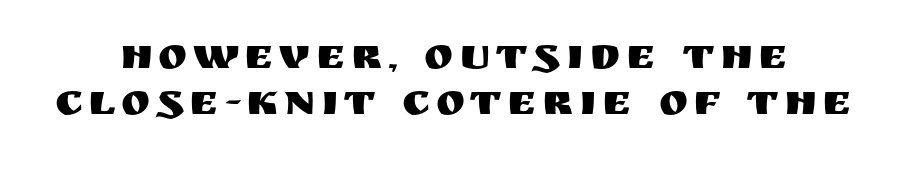
Nothing sits at the stroke ends, so this counts as sans-serif. Unlike italic type, these characters show no tilt at all. Just letters on the line, the space beneath them empty. Notice how descenders almost collide with the ascenders below — that's tight leading. Proportional: the letters do not fall into vertical columns.
